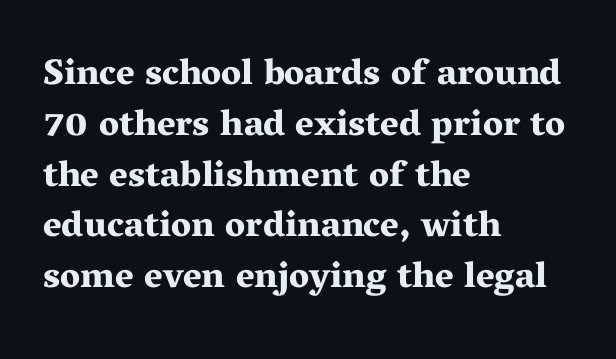
The image shows 36 px bold, wide serif type, upright; set left-aligned, normal line spacing (1.41x), normal letter spacing, not underlined; medium stroke contrast and a medium x-height.
